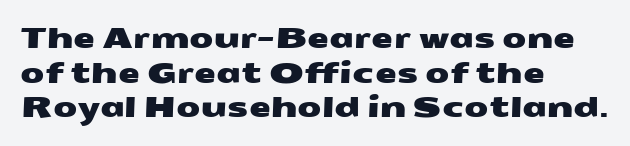
The image shows 28 px wide sans-serif type; set left-aligned, line spacing 1.24x, normal letter spacing, not underlined; medium stroke contrast and a medium x-height.
